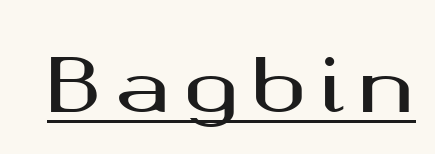
The image shows 73 px wide sans-serif type, upright; set underlined; medium stroke contrast and a medium x-height.
